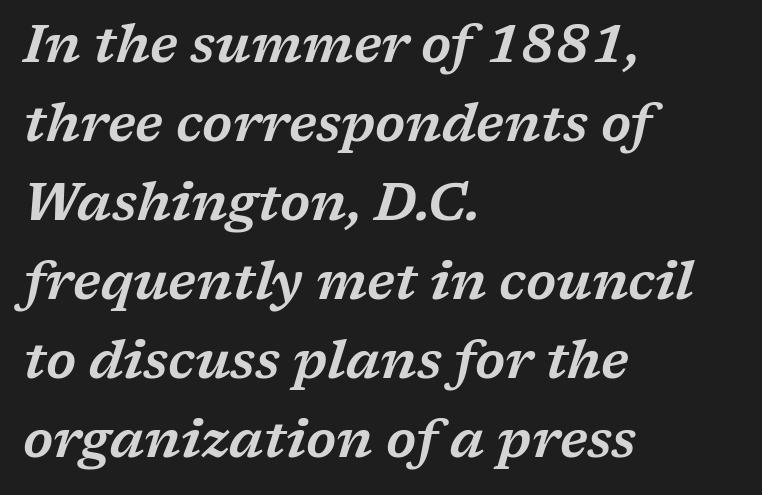
The image shows 52 px wide serif type, italic (leaning right); set left-aligned, normal line spacing (1.52x), normal letter spacing, not underlined; low stroke contrast and a medium x-height.
